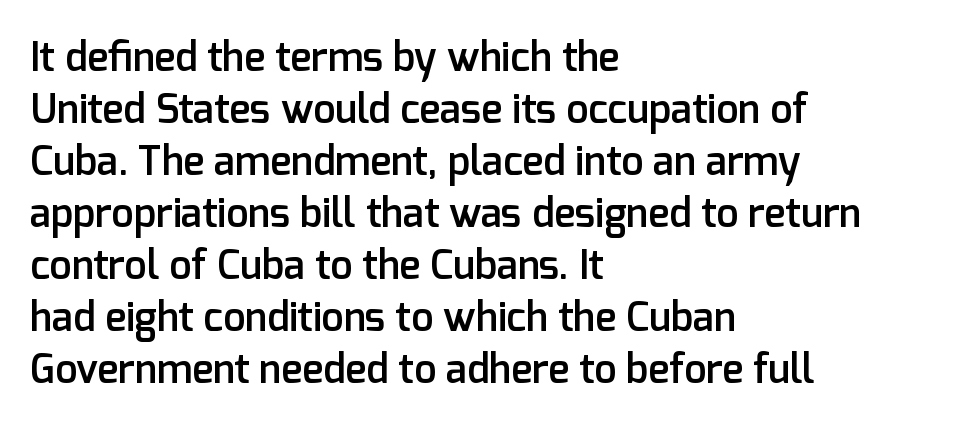
The image shows 40 px semibold sans-serif type, upright; set left-aligned, normal line spacing (1.3x), normal letter spacing, not underlined; low stroke contrast and a medium x-height.
